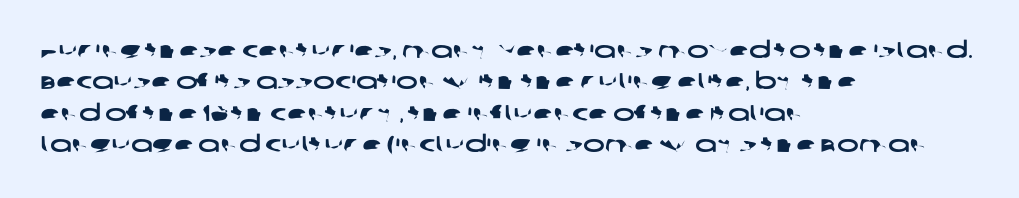
{"underline": "no", "align": "left", "line_spacing": "normal", "line_spacing_ratio": 1.36, "letter_spacing": "normal", "letter_spacing_em": 0.0, "glyph_px": 23}
